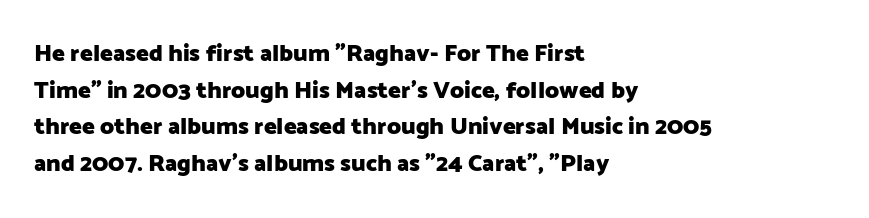
Q: Is the text bold? A: Yes.
Q: Is the text italic (slanted)? A: No, it is upright.
Q: Is the text underlined? A: No.
Q: How is the paragraph aligned? A: Left-aligned.
Q: Is the spacing between letters normal or unusually wide? A: Normal.
Q: Is the spacing between lines tight, normal or loose? A: Normal.
